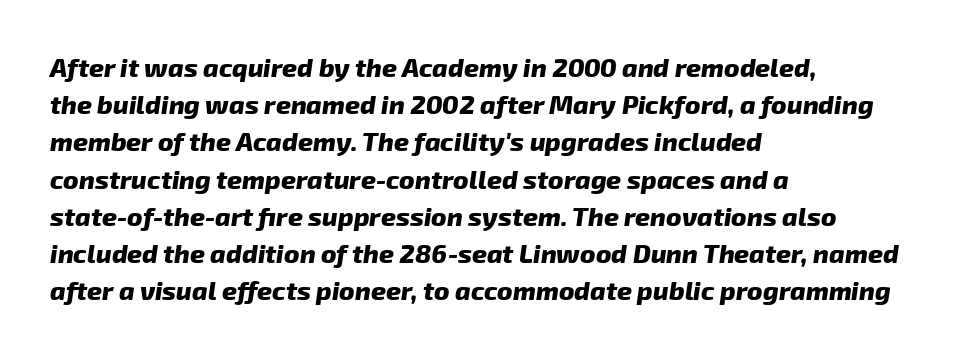
The image shows 26 px bold type; set left-aligned, normal line spacing (1.43x), normal letter spacing, not underlined.
